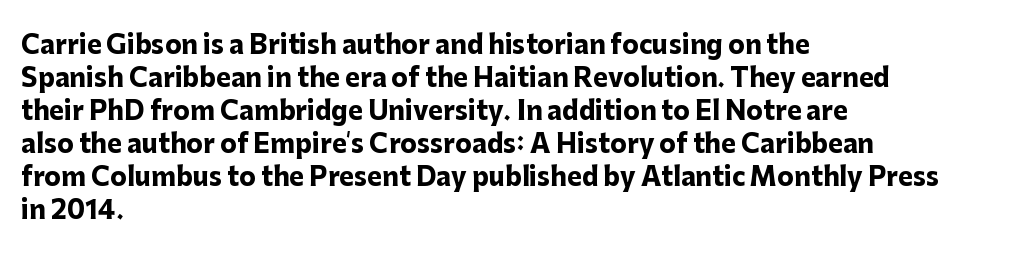
The image shows 25 px bold type, upright; set left-aligned, normal line spacing (1.32x), normal letter spacing, not underlined.
